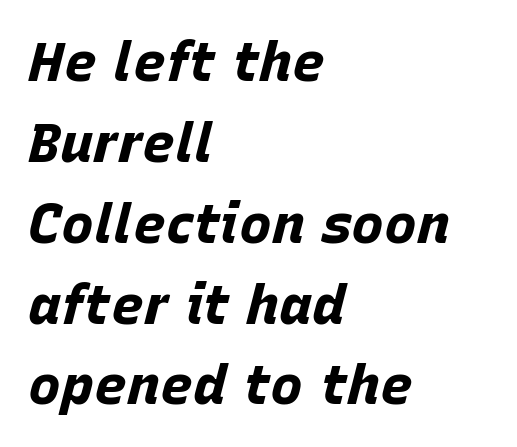
Q: Is the text bold? A: Yes.
Q: Is the text italic (slanted)? A: Yes, it leans right by about 15 degrees.
Q: Is the text underlined? A: No.
Q: How is the paragraph aligned? A: Left-aligned.
Q: Is the spacing between letters normal or unusually wide? A: Normal.
Q: Is the spacing between lines tight, normal or loose? A: Normal.
Q: Width (condensed, normal, or wide)? A: Normal.
Q: Stroke contrast? A: Low.
Q: x-height? A: Large.
Q: Monospaced? A: No.
